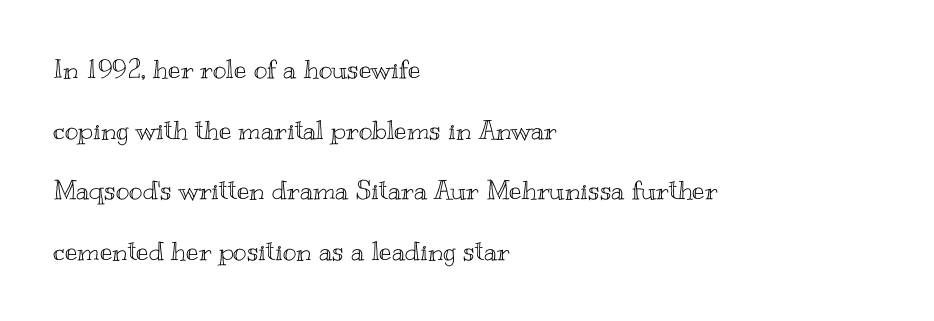
The image shows 26 px text type, upright; set left-aligned, loose line spacing (2.33x), normal letter spacing, not underlined.
